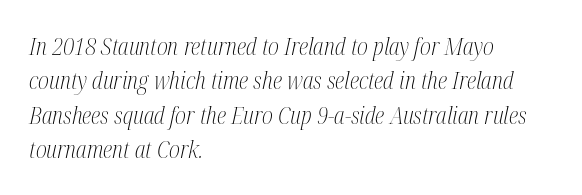
{"italic": "yes", "lean": "right", "slant_degrees": 12, "bold": "no", "underline": "no", "align": "left", "line_spacing": "normal", "line_spacing_ratio": 1.43, "letter_spacing": "normal", "letter_spacing_em": 0.0, "glyph_px": 24}
